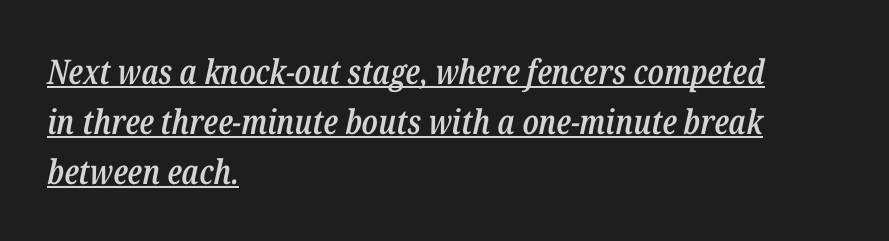
The image shows 34 px semibold, condensed type, italic (leaning right); set left-aligned, normal line spacing (1.47x), normal letter spacing, underlined; low stroke contrast and a medium x-height.
